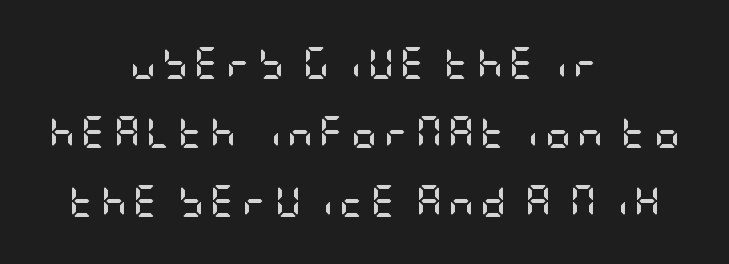
{"serif": "no", "italic": "no", "bold": "yes", "weight": "semibold", "width": "condensed", "stroke_contrast": "low", "x_height": "large", "underline": "no", "align": "center", "line_spacing": "loose", "line_spacing_ratio": 2.15, "glyph_px": 32}
